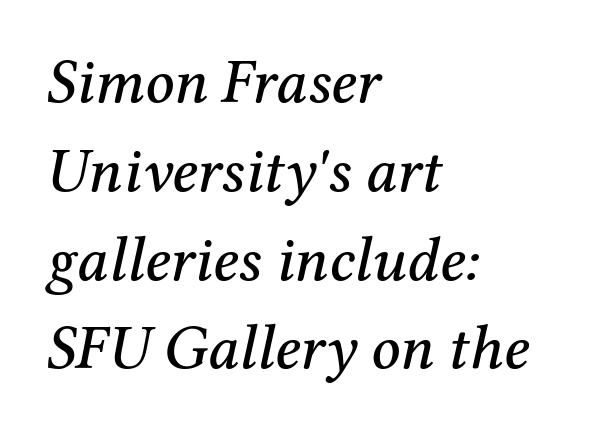
No extra tracking has been applied to these lines. Proportional: the letters do not fall into vertical columns. An italicized treatment has been applied to the whole sample. Rows of type keep a routine distance in the vertical direction. The typeface chosen for these lines features serifs.
